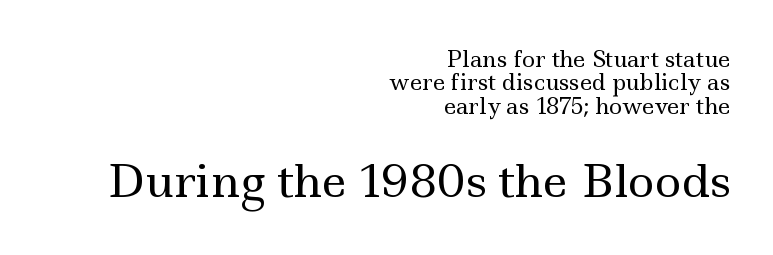
Is this a sans? No — the strokes have serifs. The passage shown has conventional tracking throughout. Check under the words: just untouched page. The letters advance in unequal steps, a hallmark of proportional type.
